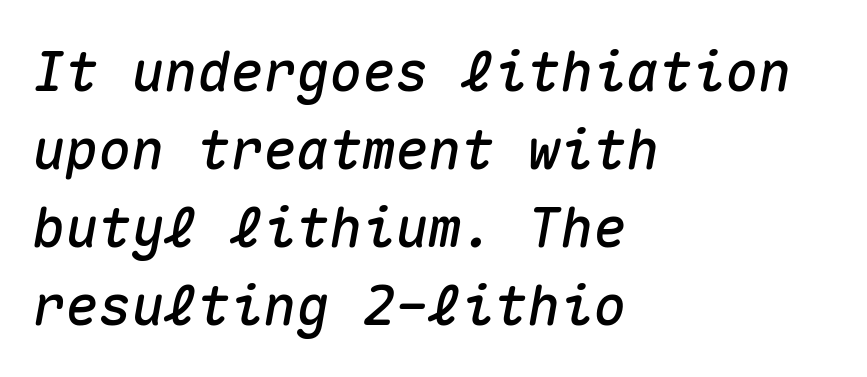
Q: Is the text italic (slanted)? A: Yes, it leans right by about 10 degrees.
Q: Is the text underlined? A: No.
Q: How is the paragraph aligned? A: Left-aligned.
Q: Is the spacing between letters normal or unusually wide? A: Normal.
Q: Is the spacing between lines tight, normal or loose? A: Normal.
Q: Width (condensed, normal, or wide)? A: Normal.
Q: Stroke contrast? A: Medium.
Q: x-height? A: Medium.
Q: Monospaced? A: Yes.
